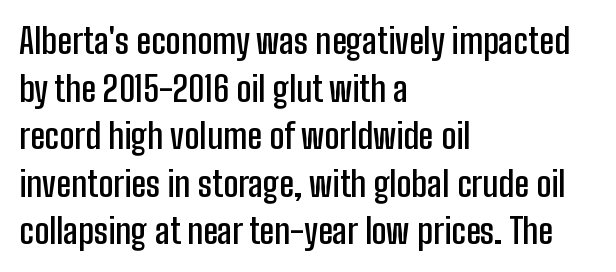
The image shows 35 px semibold, condensed sans-serif type, upright; set left-aligned, normal line spacing (1.36x), normal letter spacing, not underlined; low stroke contrast and a medium x-height.
